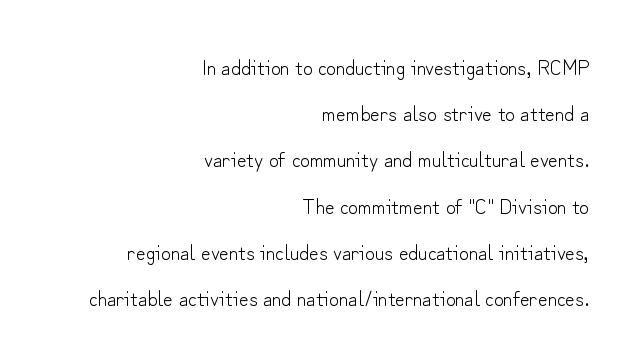
The image shows 21 px text type, upright; set right-aligned, loose line spacing (2.2x), normal letter spacing, not underlined.
